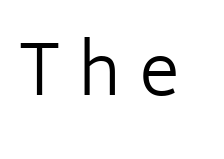
{"serif": "no", "italic": "no", "bold": "no", "weight": "regular", "width": "normal", "stroke_contrast": "low", "x_height": "medium", "monospaced": "no", "underline": "no", "letter_spacing": "wide", "letter_spacing_em": 0.25, "glyph_px": 69}
